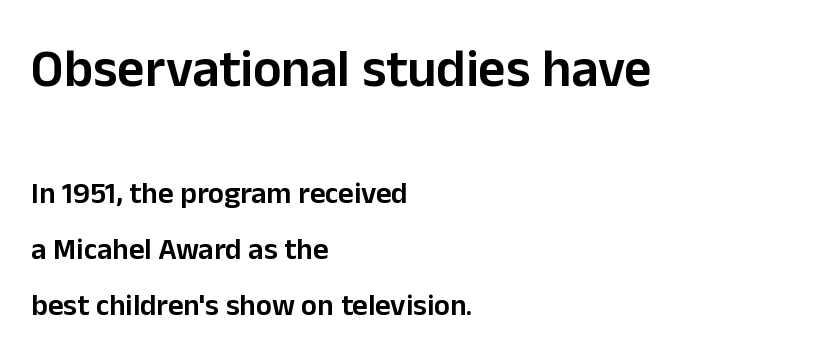
Q: Is the text bold? A: Semi-bold.
Q: Is the text italic (slanted)? A: No, it is upright.
Q: Is the typeface a serif or a sans-serif typeface? A: Sans-serif.
Q: Is the text underlined? A: No.
Q: How is the paragraph aligned? A: Left-aligned.
Q: Is the spacing between letters normal or unusually wide? A: Normal.
Q: Which block of text is set in a larger size, the first (top) or the second (bottom)? A: The first (top) one.
Q: Width (condensed, normal, or wide)? A: Normal.
Q: Stroke contrast? A: Low.
Q: x-height? A: Medium.
Q: Monospaced? A: No.
